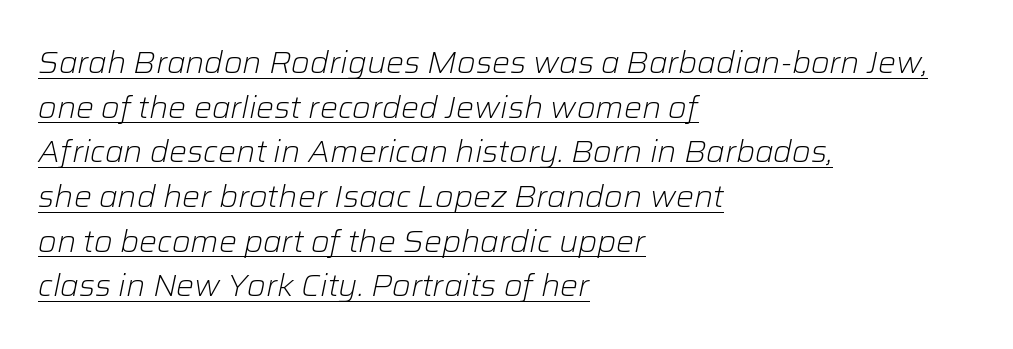
Honestly, the row spacing looks completely unremarkable. A baseline rule has been typeset under these characters. The gaps between neighbouring characters are ordinary and unremarkable. Slant detected: the letters are inclined.
